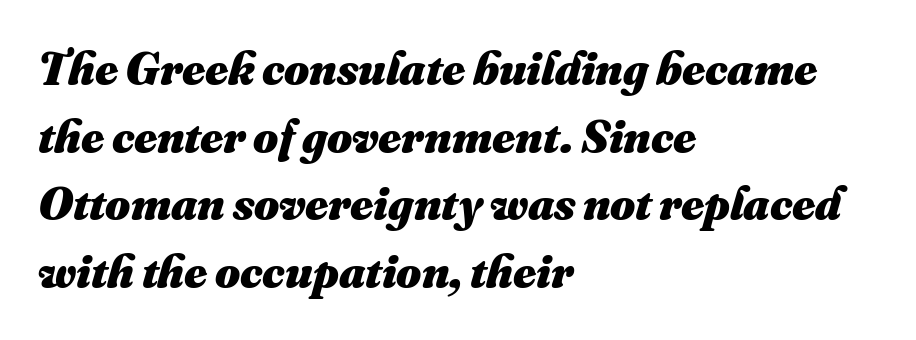
{"bold": "yes", "weight": "heavy", "width": "normal", "stroke_contrast": "medium", "x_height": "small", "monospaced": "no", "underline": "no", "align": "left", "line_spacing": "normal", "line_spacing_ratio": 1.41, "letter_spacing": "normal", "letter_spacing_em": 0.0, "glyph_px": 48}
